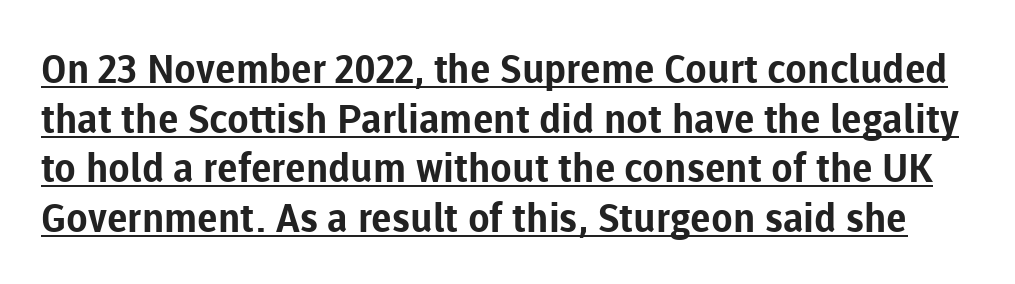
Q: Is the text bold? A: Yes.
Q: Is the text italic (slanted)? A: No, it is upright.
Q: Is the typeface a serif or a sans-serif typeface? A: Sans-serif.
Q: Is the text underlined? A: Yes.
Q: Is the spacing between letters normal or unusually wide? A: Normal.
Q: Width (condensed, normal, or wide)? A: Normal.
Q: Stroke contrast? A: Low.
Q: x-height? A: Medium.
Q: Monospaced? A: No.
